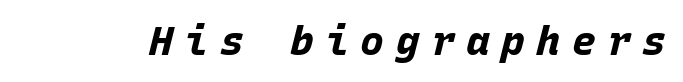
The glyphs look as if they've been sheared to an angle. Monospaced: the letters line up in strict vertical columns. There is plenty of visible air inserted between adjacent glyphs. As a designer I'd log this as weight 700, bold. Descenders hang freely into open space.
